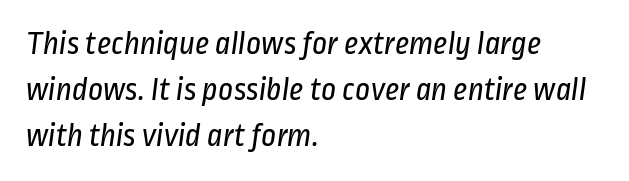
The image shows 33 px regular-weight, condensed sans-serif type; set left-aligned, normal line spacing (1.4x), normal letter spacing, not underlined; low stroke contrast and a medium x-height.
